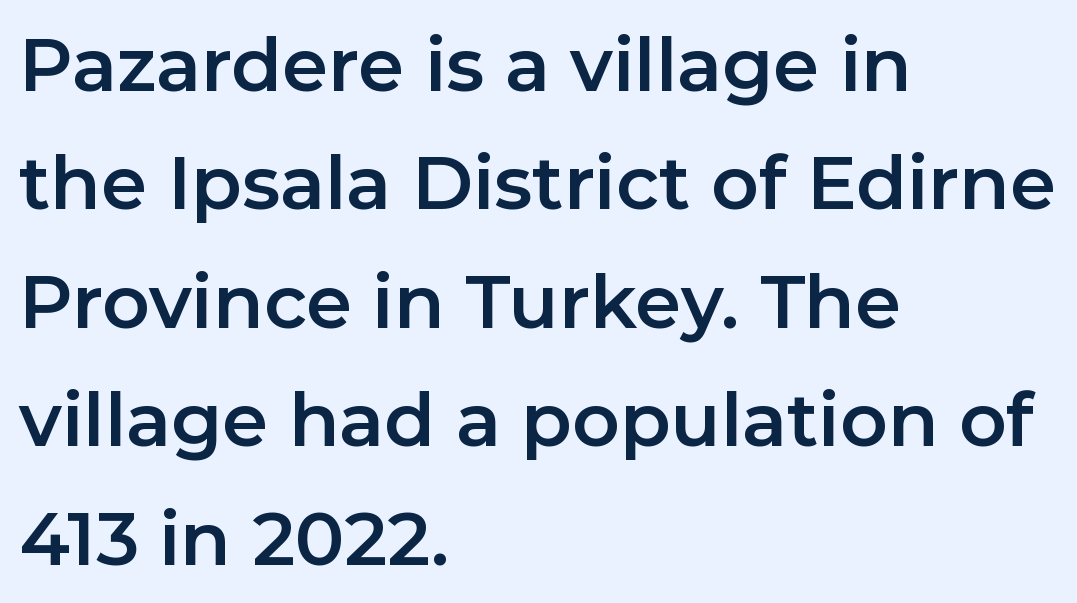
{"serif": "no", "italic": "no", "width": "normal", "stroke_contrast": "low", "x_height": "medium", "monospaced": "no", "underline": "no", "align": "left", "line_spacing": "normal", "line_spacing_ratio": 1.6, "letter_spacing": "normal", "letter_spacing_em": 0.0, "glyph_px": 74}
